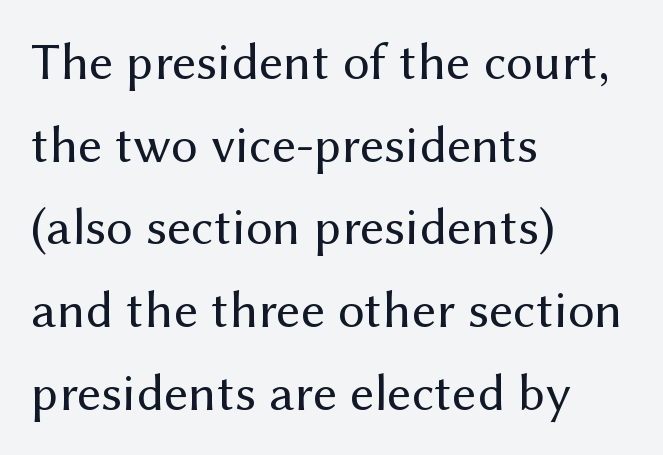
Q: Is the text bold? A: No.
Q: Is the text italic (slanted)? A: No, it is upright.
Q: Is the typeface a serif or a sans-serif typeface? A: Sans-serif.
Q: Is the text underlined? A: No.
Q: How is the paragraph aligned? A: Left-aligned.
Q: Is the spacing between letters normal or unusually wide? A: Normal.
Q: Is the spacing between lines tight, normal or loose? A: Normal.
Q: Width (condensed, normal, or wide)? A: Normal.
Q: Stroke contrast? A: Medium.
Q: x-height? A: Medium.
Q: Monospaced? A: No.
